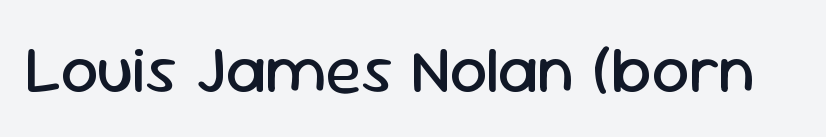
In terms of letterform style, serifs are entirely absent. You could call the tracking neutral — neither tight nor loose. The face looks like a standard text weight, possibly lighter. This sample uses an upright cut, with every glyph sitting square on the baseline. The string is rendered with underlining switched off. Note the varied advance widths — an 'i' is clearly narrower than an 'm'.
